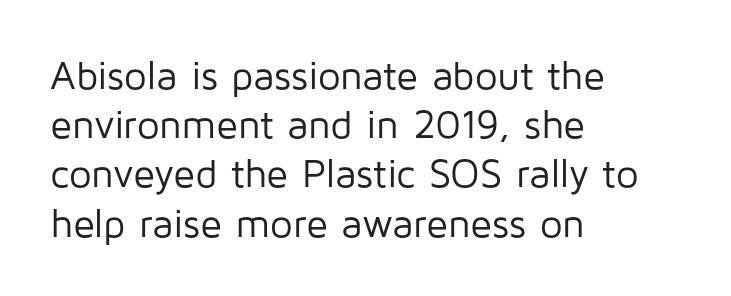
{"serif": "no", "italic": "no", "bold": "no", "weight": "regular", "width": "normal", "stroke_contrast": "low", "x_height": "medium", "monospaced": "no", "underline": "no", "align": "left", "line_spacing_ratio": 1.23, "letter_spacing": "normal", "letter_spacing_em": 0.0, "glyph_px": 40}
